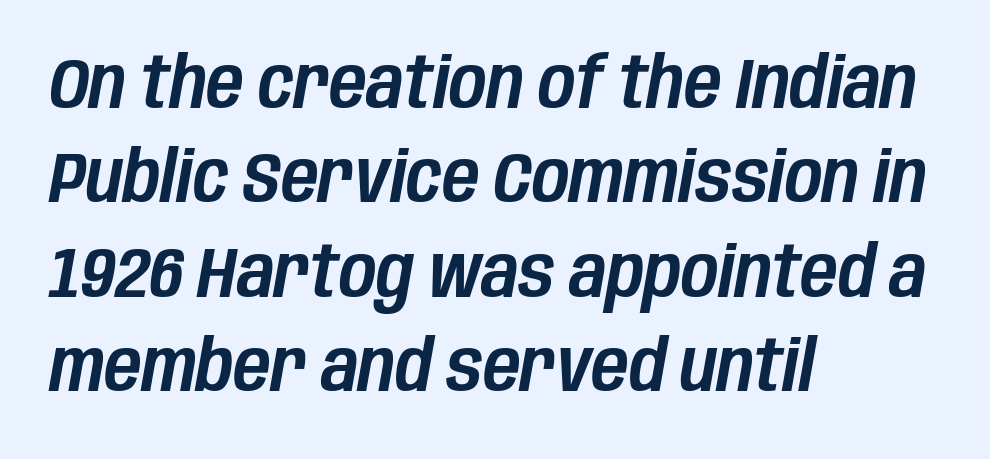
You can tell it's italic because the verticals aren't actually vertical. No extra tracking has been applied to these lines. Each new line begins a customary step beneath the previous one. The lines in this sample share a left origin and differ only in where they stop. The letters advance in unequal steps, a hallmark of proportional type.
